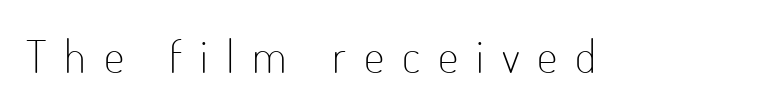
The image shows 45 px light, condensed sans-serif type, upright; set unusually wide letter spacing (+0.4 em), not underlined; low stroke contrast and a small x-height.
